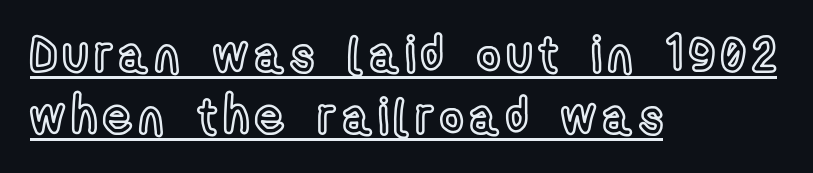
The image shows 50 px condensed type, upright; set left-aligned, normal line spacing (1.25x), underlined; a medium x-height.
